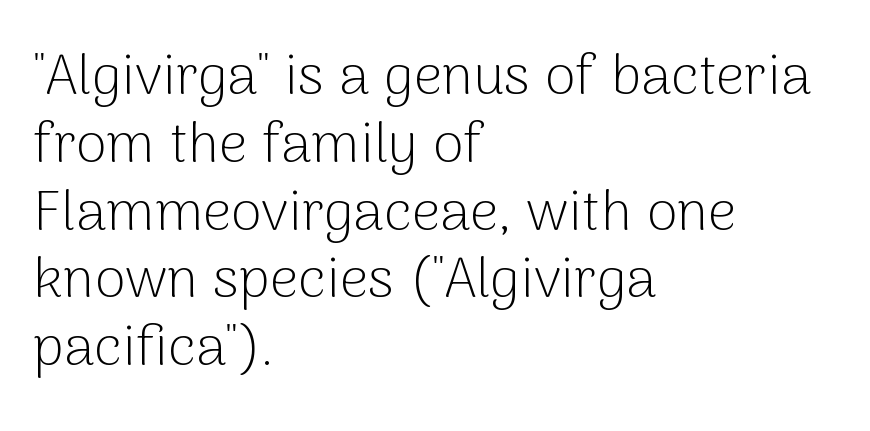
This sample is left-justified, so line endings fall wherever the words run out. Nobody drew a line under any word here. Posture: vertical. Heft: none added — not bold.
